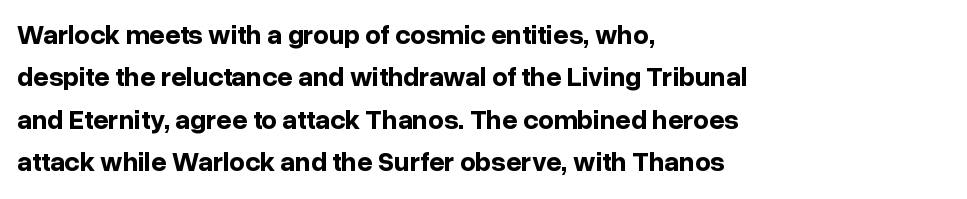
{"italic": "no", "bold": "yes", "underline": "no", "align": "left", "line_spacing": "normal", "line_spacing_ratio": 1.57, "letter_spacing": "normal", "letter_spacing_em": 0.0, "glyph_px": 27}
